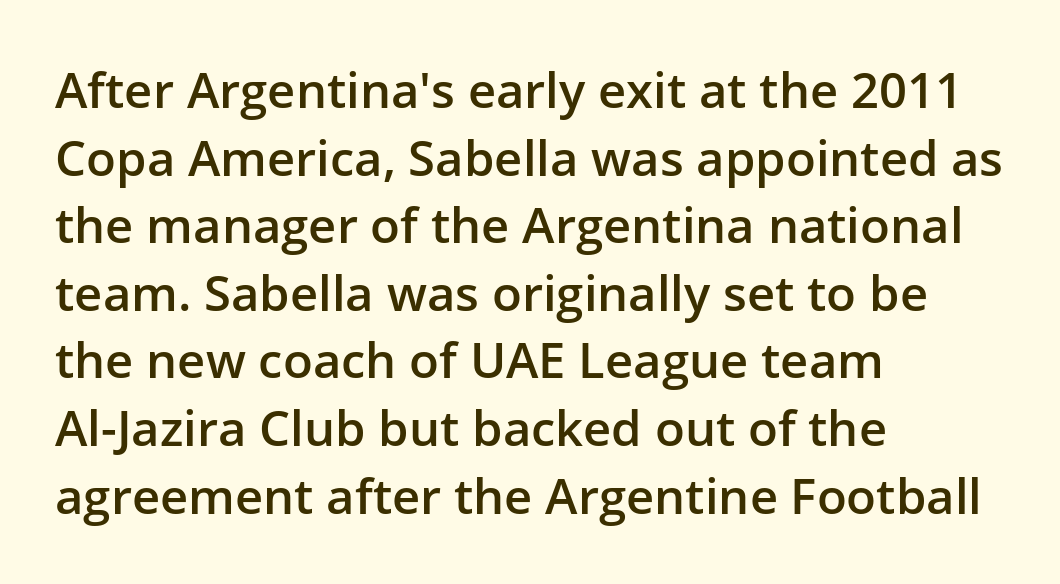
The image shows 49 px semibold sans-serif type, upright; set left-aligned, normal line spacing (1.38x), normal letter spacing, not underlined; low stroke contrast and a medium x-height.
